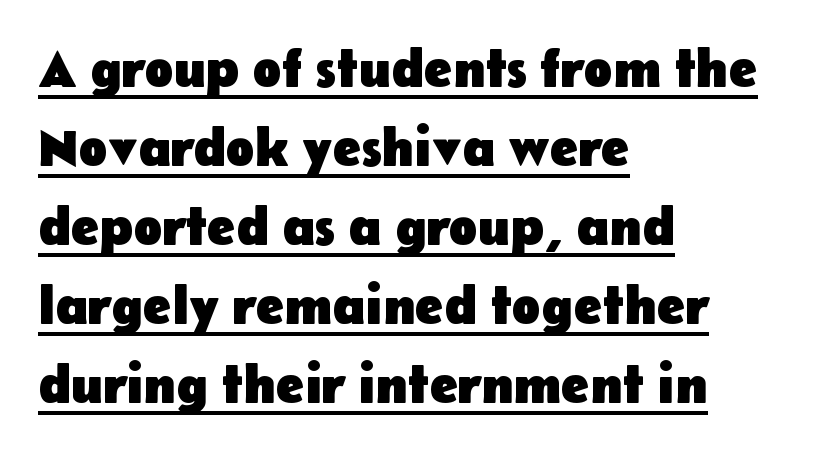
The image shows 53 px heavy sans-serif type, upright; set left-aligned, normal line spacing (1.49x), normal letter spacing, underlined; low stroke contrast and a medium x-height.
